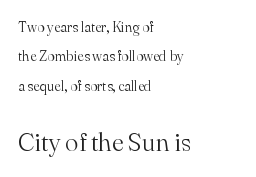
The image shows 25 px text type, upright; set left-aligned, loose line spacing (2.1x), normal letter spacing, not underlined; the second (bottom) block is 1.79x larger.
